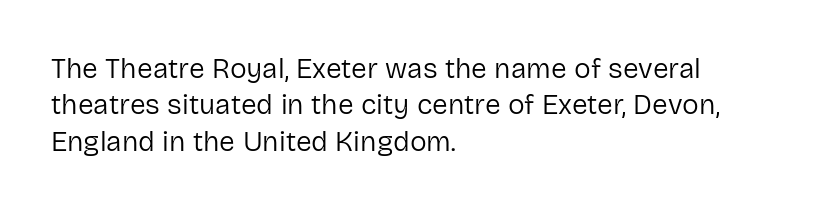
Q: Is the text bold? A: No.
Q: Is the text italic (slanted)? A: No, it is upright.
Q: Is the typeface a serif or a sans-serif typeface? A: Sans-serif.
Q: Is the text underlined? A: No.
Q: How is the paragraph aligned? A: Left-aligned.
Q: Is the spacing between letters normal or unusually wide? A: Normal.
Q: Is the spacing between lines tight, normal or loose? A: Normal.
Q: Width (condensed, normal, or wide)? A: Normal.
Q: Stroke contrast? A: Low.
Q: x-height? A: Medium.
Q: Monospaced? A: No.
